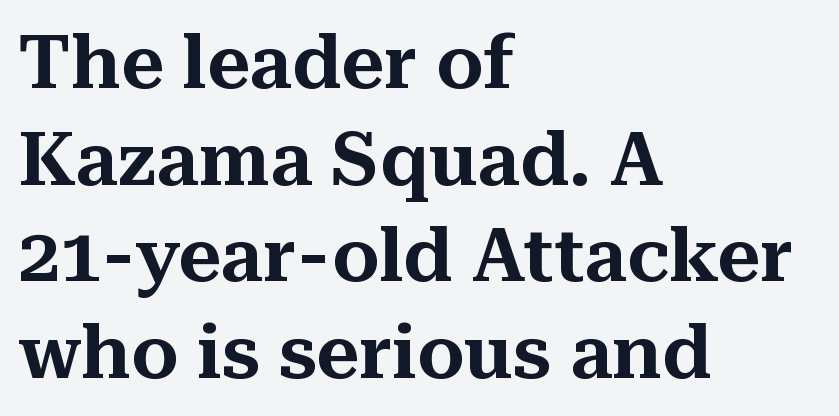
The gap between lines stays unmarked. The lines sit at an ordinary, default distance from one another. If you drew a ruler down the left edge, every line would touch it. Is this a sans? No — the strokes have serifs. A typesetter would call this proportional, since set widths differ per character.
